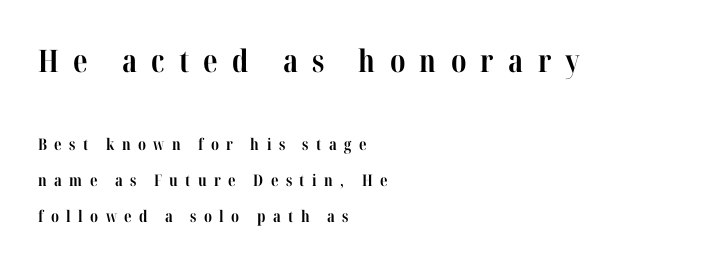
Q: Is the text bold? A: Yes.
Q: Is the text italic (slanted)? A: No, it is upright.
Q: Is the typeface a serif or a sans-serif typeface? A: Serif.
Q: Is the text underlined? A: No.
Q: How is the paragraph aligned? A: Left-aligned.
Q: Is the spacing between letters normal or unusually wide? A: Unusually wide.
Q: Is the spacing between lines tight, normal or loose? A: Loose.
Q: Which block of text is set in a larger size, the first (top) or the second (bottom)? A: The first (top) one.
Q: Width (condensed, normal, or wide)? A: Condensed.
Q: Stroke contrast? A: High.
Q: x-height? A: Medium.
Q: Monospaced? A: No.
